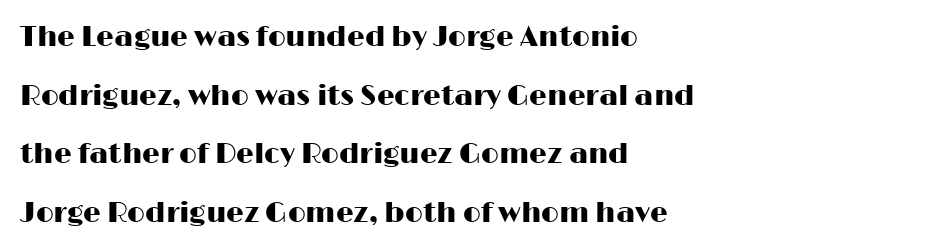
Q: Is the text italic (slanted)? A: No, it is upright.
Q: Is the typeface a serif or a sans-serif typeface? A: Sans-serif.
Q: Is the text underlined? A: No.
Q: How is the paragraph aligned? A: Left-aligned.
Q: Is the spacing between letters normal or unusually wide? A: Normal.
Q: Is the spacing between lines tight, normal or loose? A: Loose.
Q: Width (condensed, normal, or wide)? A: Wide.
Q: Stroke contrast? A: High.
Q: x-height? A: Medium.
Q: Monospaced? A: No.
